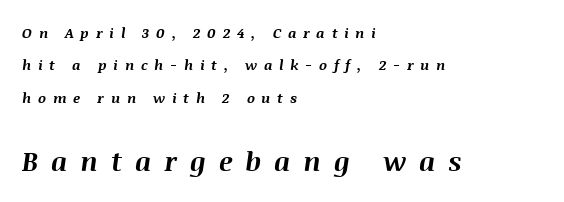
Q: Is the text bold? A: Yes.
Q: Is the text italic (slanted)? A: Yes, it leans right by about 8 degrees.
Q: Is the text underlined? A: No.
Q: How is the paragraph aligned? A: Left-aligned.
Q: Is the spacing between letters normal or unusually wide? A: Unusually wide.
Q: Is the spacing between lines tight, normal or loose? A: Loose.
Q: Which block of text is set in a larger size, the first (top) or the second (bottom)? A: The second (bottom) one.
